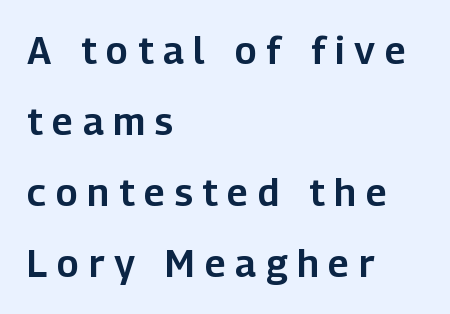
Do the letters lean? They stand straight. Is this a fixed-width face? No — the glyphs have proportional, varying widths. You can tell from the bare stems that sans-serif type was used. The foot of each line stays bare and open.
